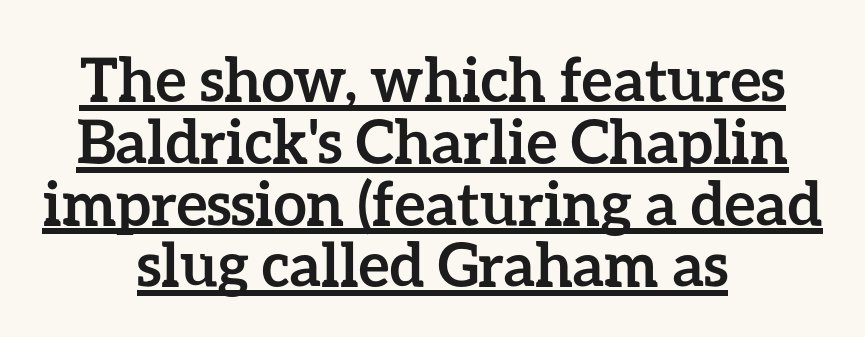
Q: Is the text bold? A: Yes.
Q: Is the text italic (slanted)? A: No, it is upright.
Q: Is the text underlined? A: Yes.
Q: How is the paragraph aligned? A: Centered.
Q: Is the spacing between letters normal or unusually wide? A: Normal.
Q: Is the spacing between lines tight, normal or loose? A: Tight.
Q: Width (condensed, normal, or wide)? A: Normal.
Q: Stroke contrast? A: Low.
Q: x-height? A: Medium.
Q: Monospaced? A: No.
